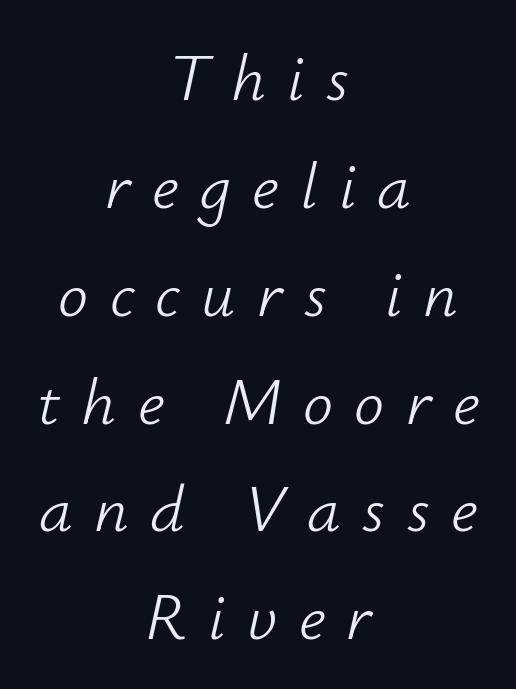
Q: Is the text bold? A: No.
Q: Is the text italic (slanted)? A: Yes, it leans right by about 12 degrees.
Q: Is the text underlined? A: No.
Q: How is the paragraph aligned? A: Centered.
Q: Is the spacing between letters normal or unusually wide? A: Unusually wide.
Q: Is the spacing between lines tight, normal or loose? A: Normal.
Q: Width (condensed, normal, or wide)? A: Normal.
Q: Stroke contrast? A: Low.
Q: x-height? A: Small.
Q: Monospaced? A: No.
